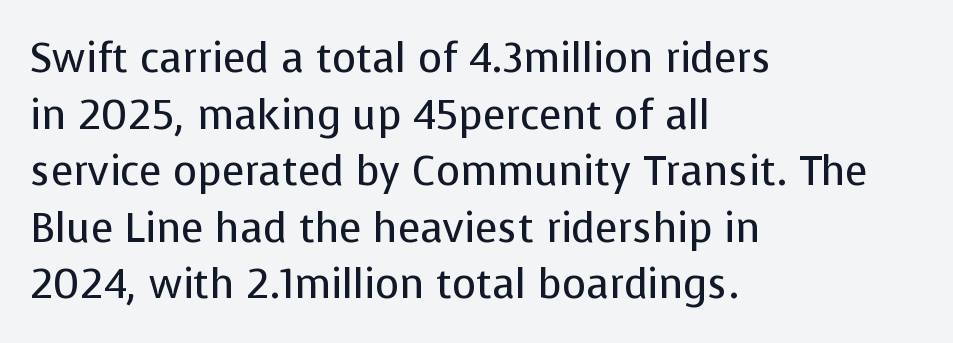
Is there any slant? The stems are plumb. The passage shown is typeset with a sans-serif family. Note the varied advance widths — an 'i' is clearly narrower than an 'm'. Each word holds together tightly as a unit, with standard inter-letter gaps. Each stroke keeps to a modest, everyday thickness or less. Honestly, the row spacing looks completely unremarkable.
